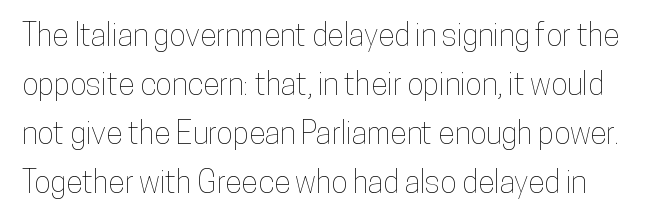
{"italic": "no", "width": "condensed", "stroke_contrast": "low", "x_height": "medium", "monospaced": "no", "underline": "no", "line_spacing": "normal", "line_spacing_ratio": 1.58, "letter_spacing": "normal", "letter_spacing_em": 0.0, "glyph_px": 31}
